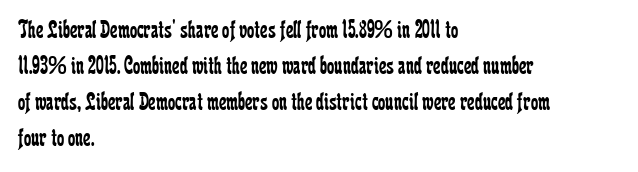
The image shows 26 px text type, upright; set left-aligned, normal line spacing (1.39x), normal letter spacing, not underlined.
